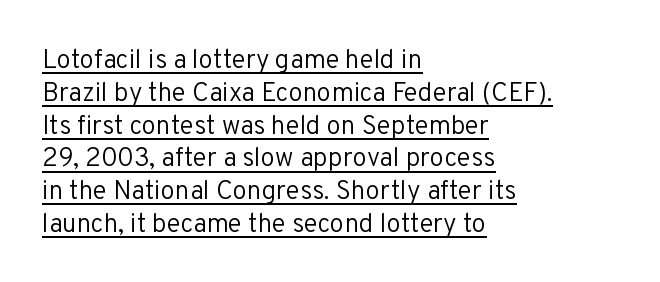
The image shows 26 px text type, upright; set left-aligned, normal line spacing (1.26x), normal letter spacing, underlined.
